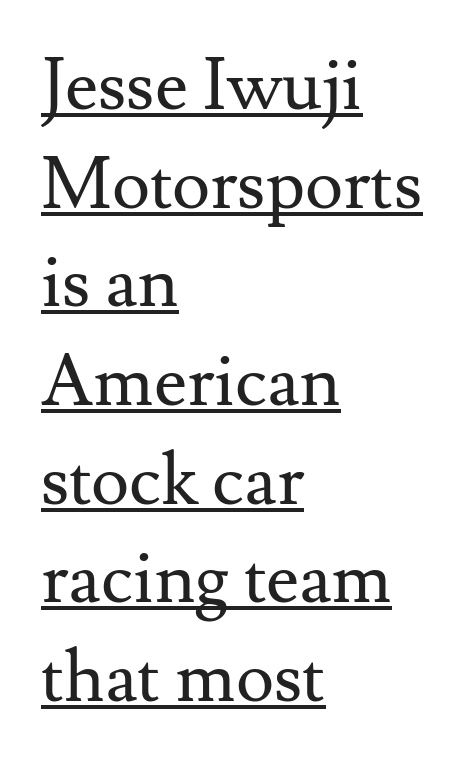
{"serif": "yes", "italic": "no", "bold": "no", "weight": "regular", "width": "normal", "stroke_contrast": "medium", "x_height": "small", "monospaced": "no", "underline": "yes", "align": "left", "line_spacing": "normal", "line_spacing_ratio": 1.37, "letter_spacing": "normal", "letter_spacing_em": 0.0, "glyph_px": 72}
